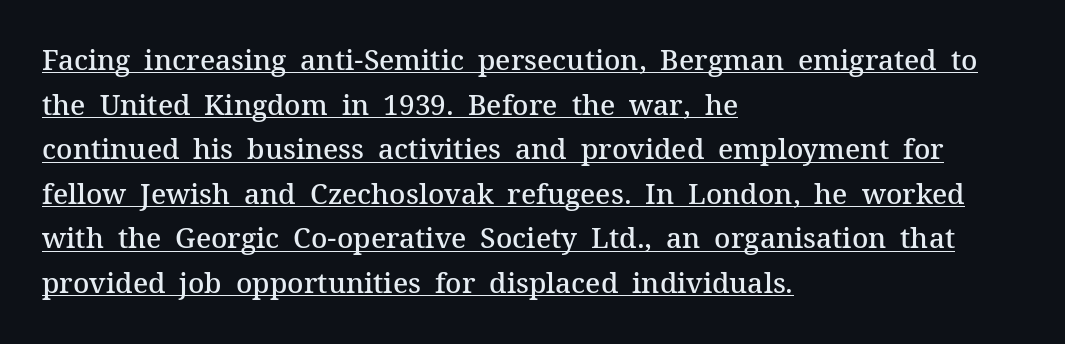
Q: Is the text bold? A: Semi-bold.
Q: Is the text italic (slanted)? A: No, it is upright.
Q: Is the typeface a serif or a sans-serif typeface? A: Serif.
Q: Is the text underlined? A: Yes.
Q: How is the paragraph aligned? A: Left-aligned.
Q: Is the spacing between letters normal or unusually wide? A: Normal.
Q: Is the spacing between lines tight, normal or loose? A: Normal.
Q: Width (condensed, normal, or wide)? A: Normal.
Q: Stroke contrast? A: Medium.
Q: x-height? A: Medium.
Q: Monospaced? A: No.
